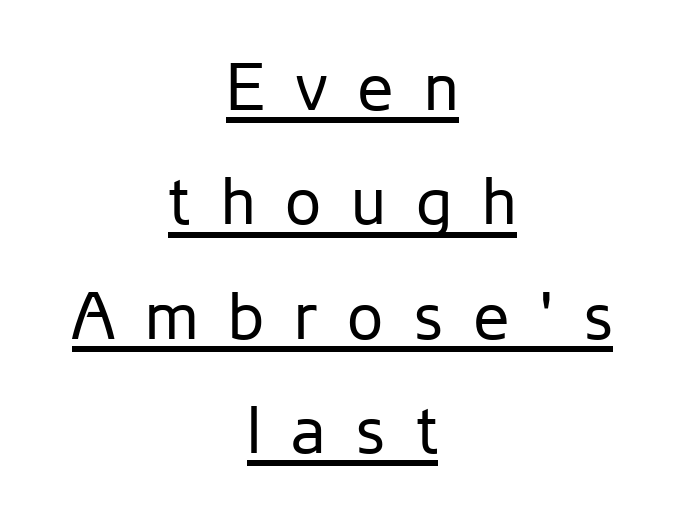
The face used here is proportionally spaced, like ordinary book or web type. The string is rendered with underlining switched on. Words appear elongated and porous because spacing is wide. The letters carry no serifs — their stems end cleanly without finishing strokes. The lettering holds an erect, upright posture throughout. The passage is arranged like a title page — every line centered.
